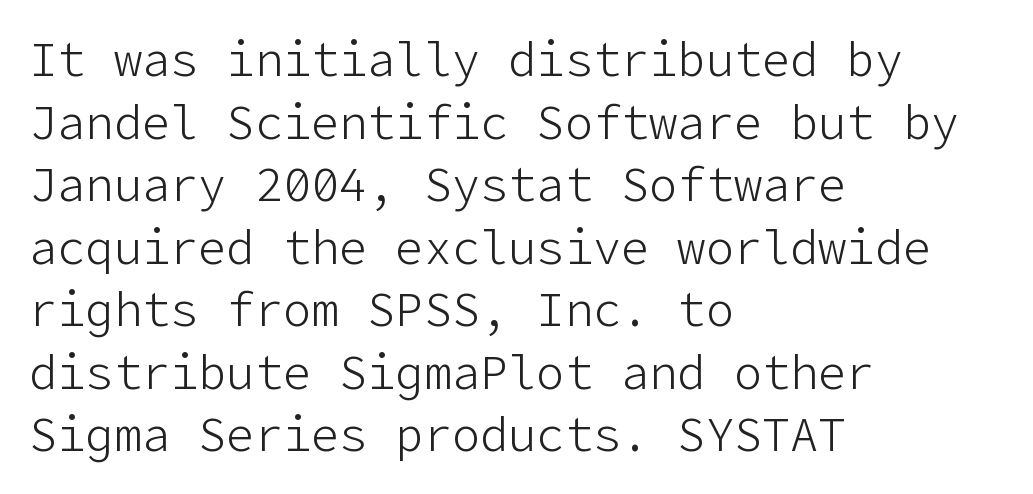
Designer's note — italics off, roman on. Where is the straight margin? On the left. Grotesque or geometric, the face here clearly has no serifs. Default kerning and tracking; the words read as compact shapes.
